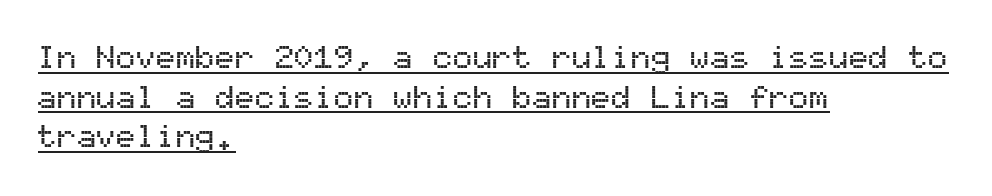
Q: Is the text italic (slanted)? A: No, it is upright.
Q: Is the typeface a serif or a sans-serif typeface? A: Sans-serif.
Q: Is the text underlined? A: Yes.
Q: How is the paragraph aligned? A: Left-aligned.
Q: Is the spacing between letters normal or unusually wide? A: Normal.
Q: Width (condensed, normal, or wide)? A: Normal.
Q: Stroke contrast? A: Medium.
Q: x-height? A: Medium.
Q: Monospaced? A: Yes.
